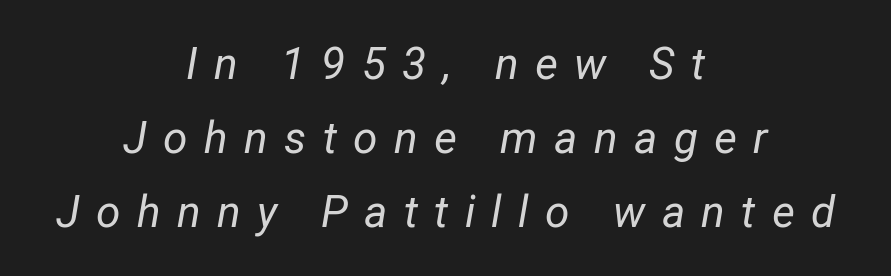
The image shows 44 px regular-weight type, italic (leaning right); set centered, normal line spacing (1.68x), unusually wide letter spacing (+0.37 em), not underlined; low stroke contrast and a medium x-height.
